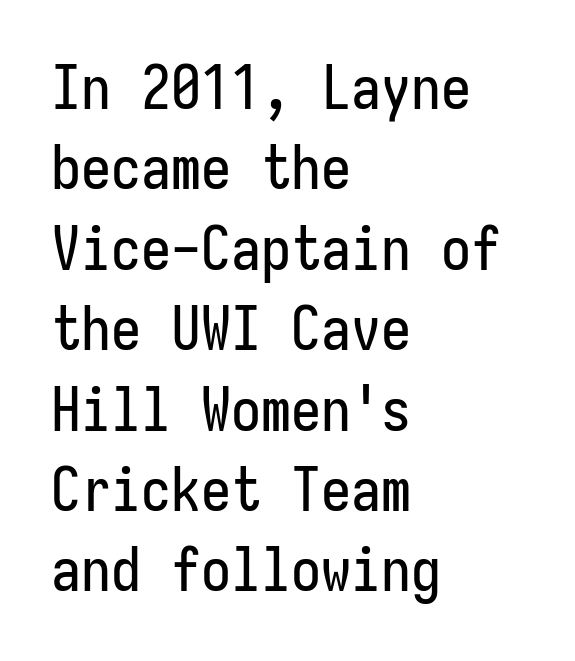
{"serif": "no", "italic": "no", "width": "condensed", "stroke_contrast": "low", "x_height": "medium", "monospaced": "yes", "underline": "no", "align": "left", "line_spacing": "normal", "line_spacing_ratio": 1.34, "letter_spacing": "normal", "letter_spacing_em": 0.0, "glyph_px": 60}
